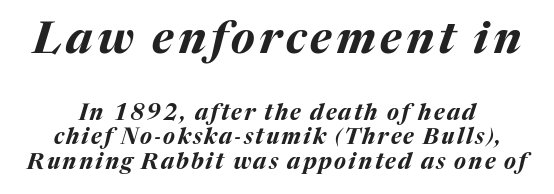
Q: Is the text bold? A: Yes.
Q: Is the text italic (slanted)? A: Yes, it leans right by about 17 degrees.
Q: Is the text underlined? A: No.
Q: Is the spacing between lines tight, normal or loose? A: Tight.
Q: Which block of text is set in a larger size, the first (top) or the second (bottom)? A: The first (top) one.
Q: Width (condensed, normal, or wide)? A: Normal.
Q: Stroke contrast? A: Medium.
Q: x-height? A: Medium.
Q: Monospaced? A: No.
